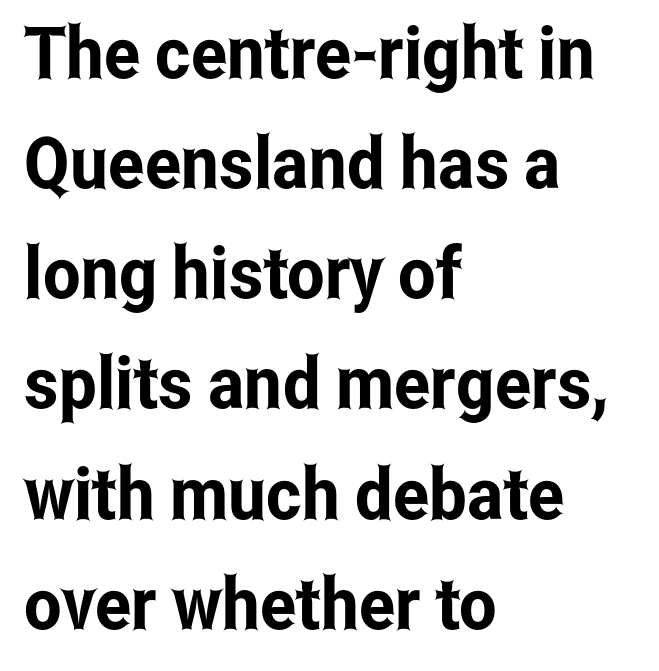
Q: Is the text italic (slanted)? A: No, it is upright.
Q: Is the typeface a serif or a sans-serif typeface? A: Sans-serif.
Q: Is the text underlined? A: No.
Q: How is the paragraph aligned? A: Left-aligned.
Q: Is the spacing between letters normal or unusually wide? A: Normal.
Q: Is the spacing between lines tight, normal or loose? A: Normal.
Q: Width (condensed, normal, or wide)? A: Condensed.
Q: Stroke contrast? A: Low.
Q: x-height? A: Medium.
Q: Monospaced? A: No.
